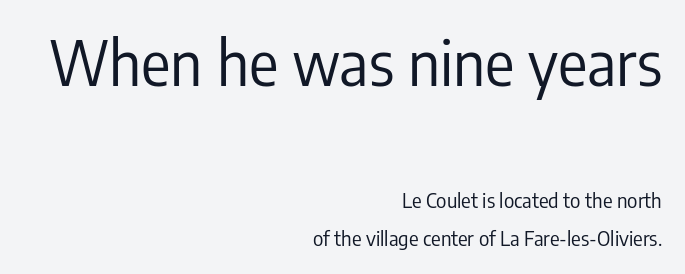
Q: Is the text bold? A: No.
Q: Is the text italic (slanted)? A: No, it is upright.
Q: Is the typeface a serif or a sans-serif typeface? A: Sans-serif.
Q: Is the text underlined? A: No.
Q: How is the paragraph aligned? A: Right-aligned.
Q: Is the spacing between letters normal or unusually wide? A: Normal.
Q: Which block of text is set in a larger size, the first (top) or the second (bottom)? A: The first (top) one.
Q: Width (condensed, normal, or wide)? A: Condensed.
Q: Stroke contrast? A: Low.
Q: x-height? A: Medium.
Q: Monospaced? A: No.
